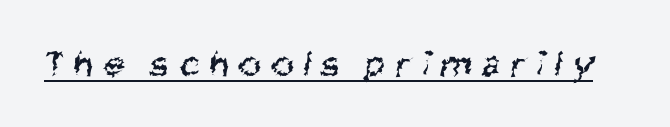
The image shows 38 px regular-weight, condensed sans-serif type; set unusually wide letter spacing (+0.29 em), underlined; medium stroke contrast and a large x-height.
